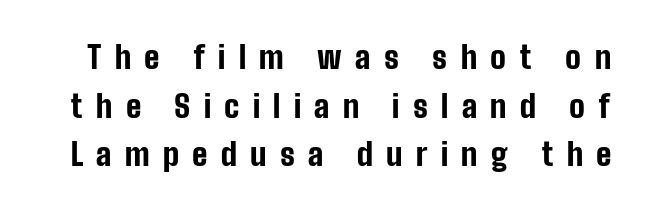
Q: Is the text bold? A: Yes.
Q: Is the text italic (slanted)? A: No, it is upright.
Q: Is the typeface a serif or a sans-serif typeface? A: Sans-serif.
Q: Is the text underlined? A: No.
Q: Is the spacing between letters normal or unusually wide? A: Unusually wide.
Q: Is the spacing between lines tight, normal or loose? A: Normal.
Q: Width (condensed, normal, or wide)? A: Condensed.
Q: Stroke contrast? A: Low.
Q: x-height? A: Medium.
Q: Monospaced? A: No.
